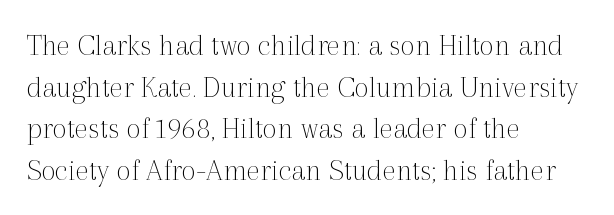
Q: Is the text bold? A: No.
Q: Is the text italic (slanted)? A: No, it is upright.
Q: Is the typeface a serif or a sans-serif typeface? A: Serif.
Q: Is the text underlined? A: No.
Q: How is the paragraph aligned? A: Left-aligned.
Q: Is the spacing between letters normal or unusually wide? A: Normal.
Q: Is the spacing between lines tight, normal or loose? A: Normal.
Q: Width (condensed, normal, or wide)? A: Normal.
Q: x-height? A: Medium.
Q: Monospaced? A: No.
